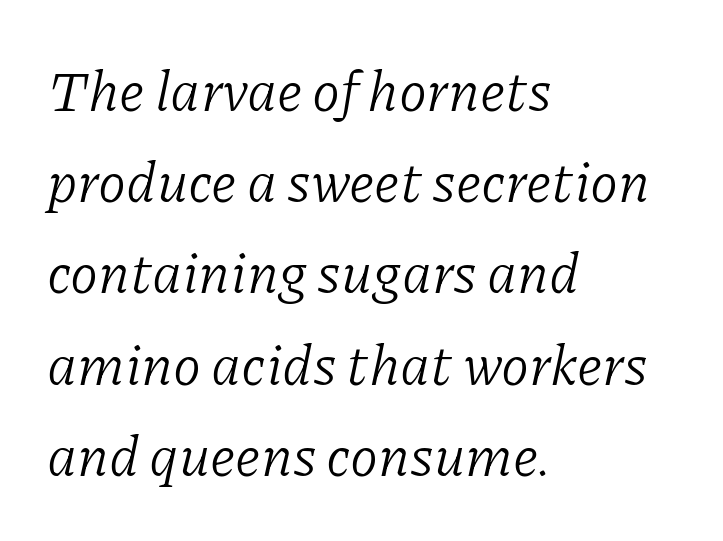
Q: Is the text bold? A: No.
Q: Is the text italic (slanted)? A: Yes, it leans right by about 11 degrees.
Q: Is the typeface a serif or a sans-serif typeface? A: Serif.
Q: Is the text underlined? A: No.
Q: How is the paragraph aligned? A: Left-aligned.
Q: Is the spacing between letters normal or unusually wide? A: Normal.
Q: Is the spacing between lines tight, normal or loose? A: Normal.
Q: Width (condensed, normal, or wide)? A: Normal.
Q: Stroke contrast? A: Low.
Q: x-height? A: Medium.
Q: Monospaced? A: No.
